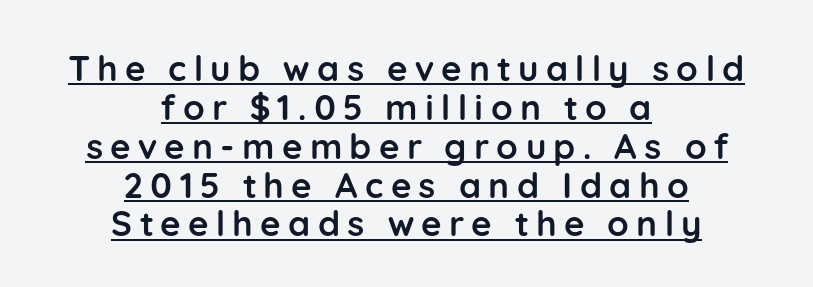
Alignment: centered. The typeface chosen for these lines omits serifs. Interline gaps are noticeably narrow in this sample. Is there any slant? The stems are plumb. The tracking reads as deliberately expanded to a designer's eye. The strokes are fattened all the way to bold.
